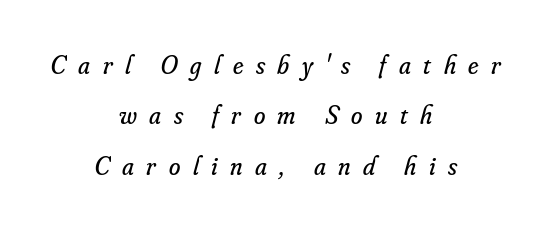
Q: Is the text bold? A: No.
Q: Is the text italic (slanted)? A: Yes, it leans right by about 16 degrees.
Q: Is the text underlined? A: No.
Q: How is the paragraph aligned? A: Centered.
Q: Is the spacing between letters normal or unusually wide? A: Unusually wide.
Q: Is the spacing between lines tight, normal or loose? A: Loose.
